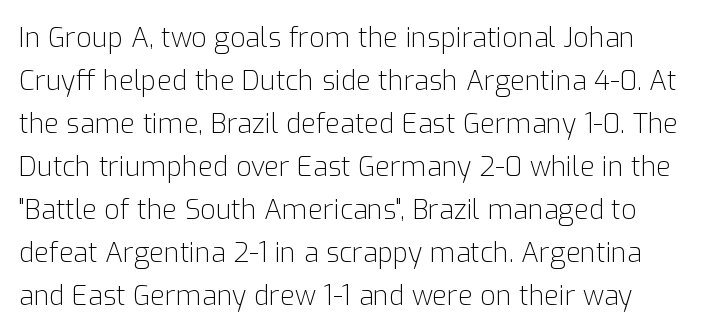
{"italic": "no", "bold": "no", "underline": "no", "line_spacing": "normal", "line_spacing_ratio": 1.59, "letter_spacing": "normal", "letter_spacing_em": 0.0, "glyph_px": 27}
